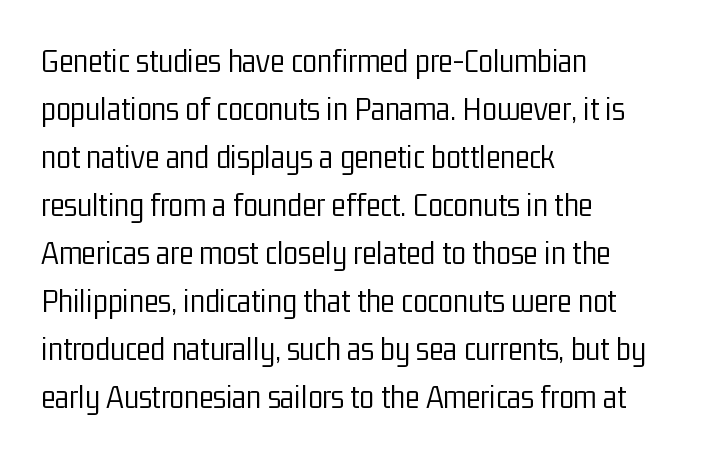
{"serif": "no", "italic": "no", "bold": "no", "weight": "light", "width": "condensed", "stroke_contrast": "low", "x_height": "medium", "monospaced": "no", "underline": "no", "align": "left", "line_spacing": "normal", "line_spacing_ratio": 1.41, "letter_spacing": "normal", "letter_spacing_em": 0.0, "glyph_px": 34}
